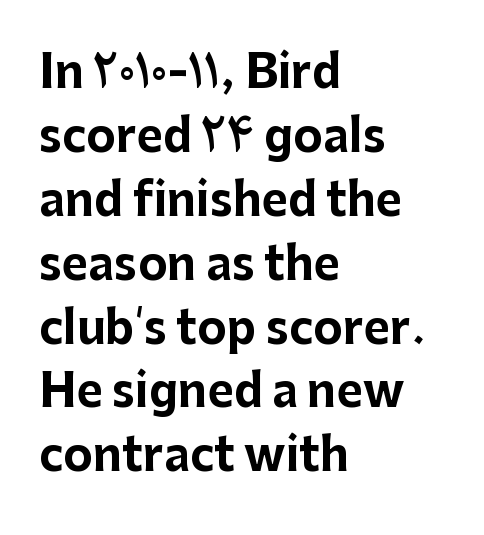
{"serif": "no", "italic": "no", "bold": "yes", "weight": "bold", "width": "normal", "stroke_contrast": "low", "x_height": "medium", "monospaced": "no", "underline": "no", "align": "left", "line_spacing": "normal", "line_spacing_ratio": 1.42, "letter_spacing": "normal", "letter_spacing_em": 0.0, "glyph_px": 45}
